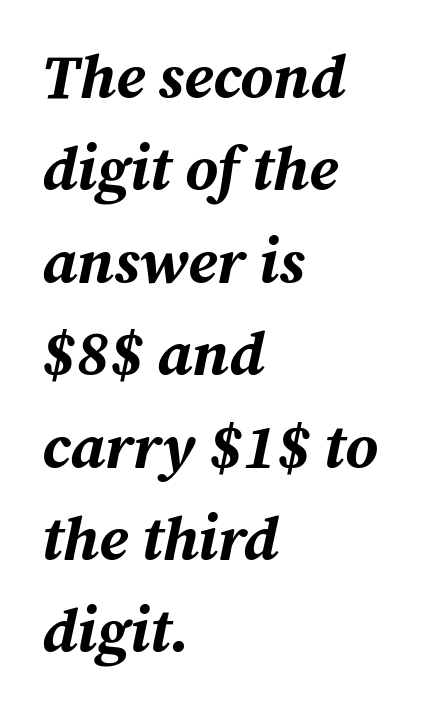
The face used here is proportionally spaced, like ordinary book or web type. Heavy, bold letterforms. Style check: oblique. Leading matches the norm, producing a regular column. Alignment: flush left.
